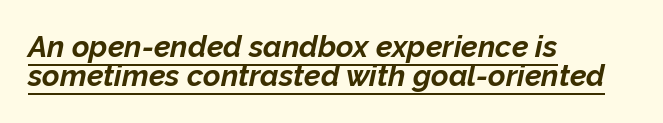
Typeset ragged right — the left edge is the straight one. When letters slant like this, we call the style italic. A full-strength bold gives these letters their thick strokes. A typesetter would call this zero additional tracking.
